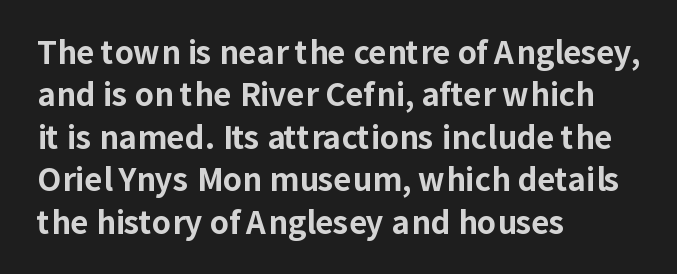
The image shows 31 px bold sans-serif type, upright; set left-aligned, normal line spacing (1.37x), normal letter spacing, not underlined; low stroke contrast and a medium x-height.
